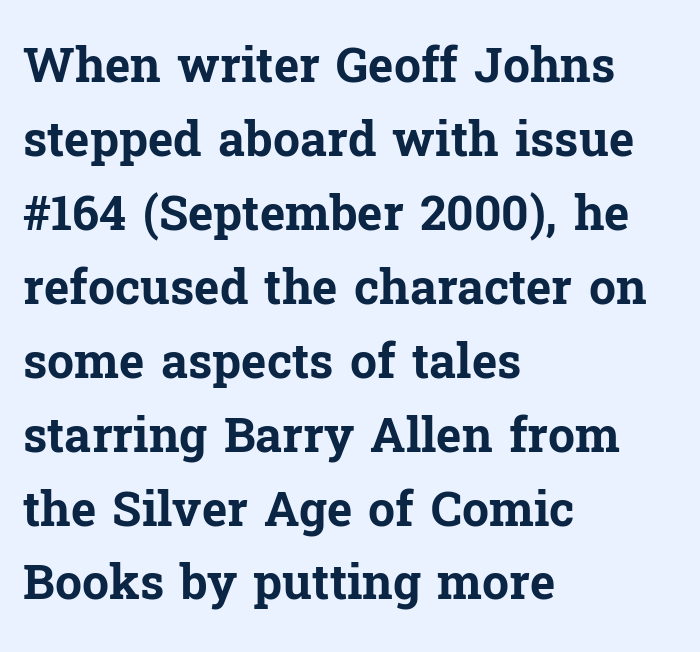
The image shows 48 px bold serif type, upright; set left-aligned, normal line spacing (1.54x), normal letter spacing, not underlined; low stroke contrast and a medium x-height.
